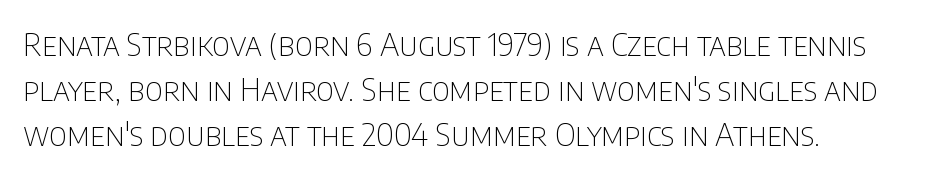
Q: Is the text bold? A: No.
Q: Is the text italic (slanted)? A: No, it is upright.
Q: Is the typeface a serif or a sans-serif typeface? A: Sans-serif.
Q: Is the text underlined? A: No.
Q: Is the spacing between letters normal or unusually wide? A: Normal.
Q: Is the spacing between lines tight, normal or loose? A: Normal.
Q: Width (condensed, normal, or wide)? A: Condensed.
Q: Stroke contrast? A: Low.
Q: x-height? A: Large.
Q: Monospaced? A: No.
